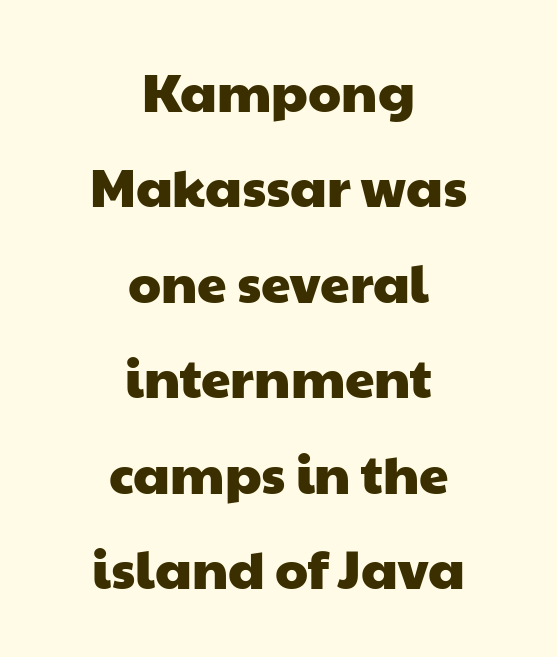
The image shows 53 px wide sans-serif type; set centered, line spacing 1.8x, normal letter spacing, not underlined; low stroke contrast and a medium x-height.
